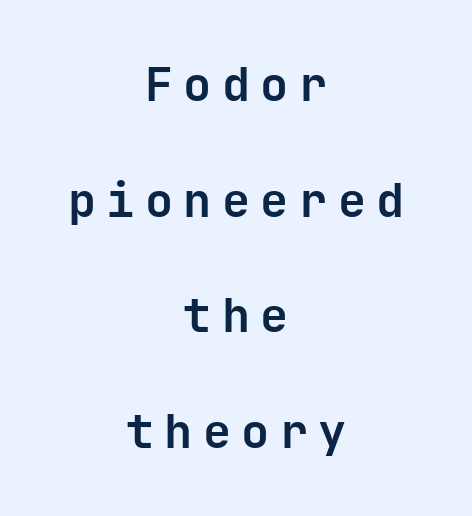
{"serif": "no", "italic": "no", "bold": "yes", "weight": "bold", "width": "normal", "stroke_contrast": "low", "x_height": "medium", "monospaced": "yes", "underline": "no", "align": "center", "line_spacing": "loose", "line_spacing_ratio": 2.46, "letter_spacing": "wide", "letter_spacing_em": 0.22, "glyph_px": 47}
